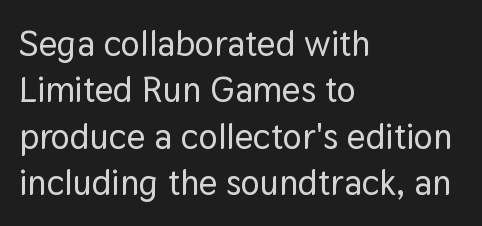
Q: Is the text italic (slanted)? A: No, it is upright.
Q: Is the typeface a serif or a sans-serif typeface? A: Sans-serif.
Q: Is the text underlined? A: No.
Q: How is the paragraph aligned? A: Left-aligned.
Q: Is the spacing between letters normal or unusually wide? A: Normal.
Q: Is the spacing between lines tight, normal or loose? A: Normal.
Q: Width (condensed, normal, or wide)? A: Normal.
Q: Stroke contrast? A: Low.
Q: x-height? A: Medium.
Q: Monospaced? A: No.
